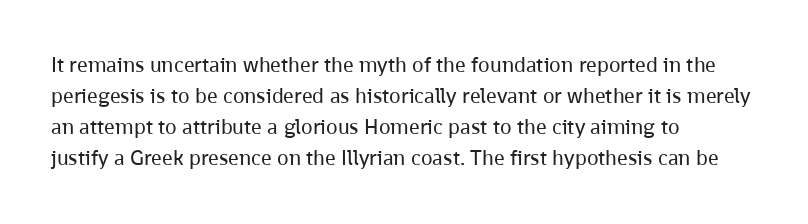
Q: Is the text bold? A: No.
Q: Is the text italic (slanted)? A: No, it is upright.
Q: Is the text underlined? A: No.
Q: How is the paragraph aligned? A: Left-aligned.
Q: Is the spacing between letters normal or unusually wide? A: Normal.
Q: Is the spacing between lines tight, normal or loose? A: Normal.
